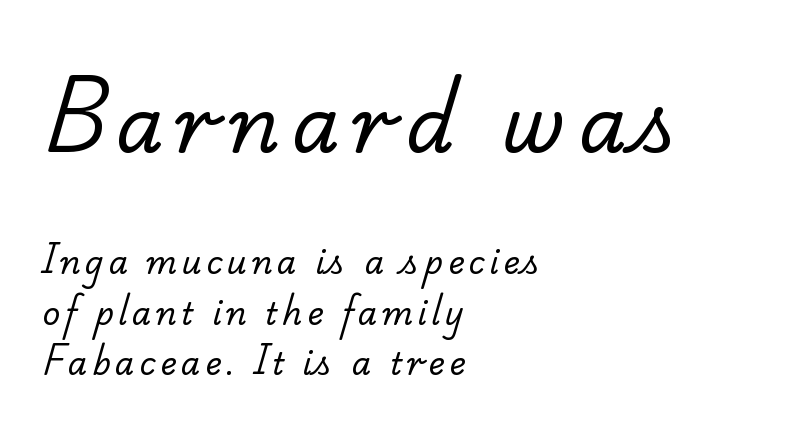
{"bold": "no", "weight": "regular", "width": "normal", "stroke_contrast": "low", "x_height": "small", "monospaced": "no", "underline": "no", "align": "left", "line_spacing": "normal", "line_spacing_ratio": 1.62, "larger_block": "first", "size_ratio": 2.48, "glyph_px": 77}
